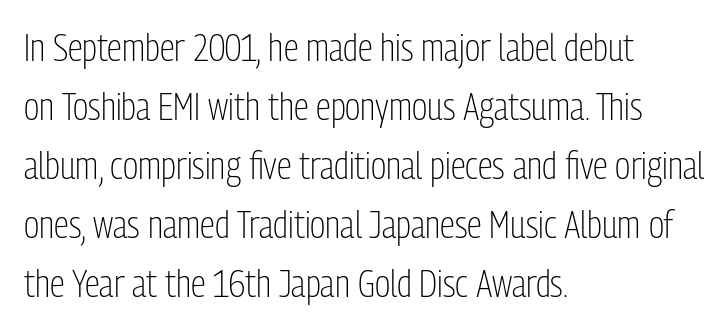
Students, note that the glyphs here touch the page at normal intervals. A typesetter would call this proportional, since set widths differ per character. When letters stand straight like this, we call the style roman or upright. Unmarked baselines from the first word to the last.
